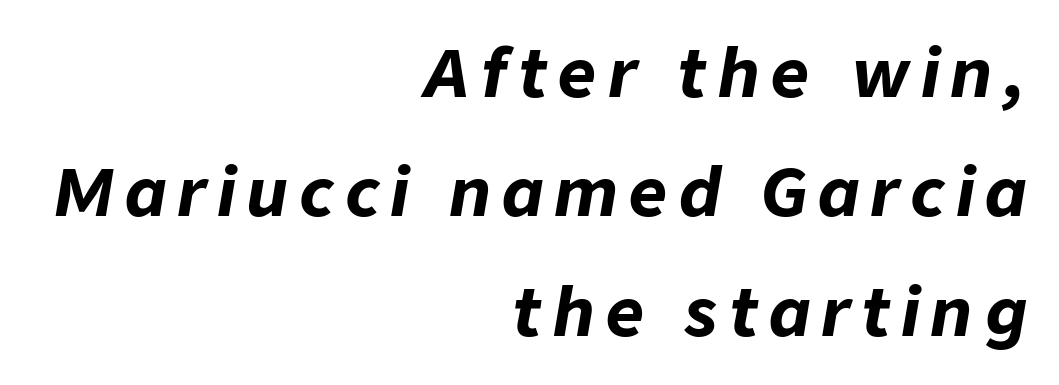
The image shows 66 px bold type, italic (leaning right); set right-aligned, line spacing 1.81x, not underlined; low stroke contrast and a medium x-height.
